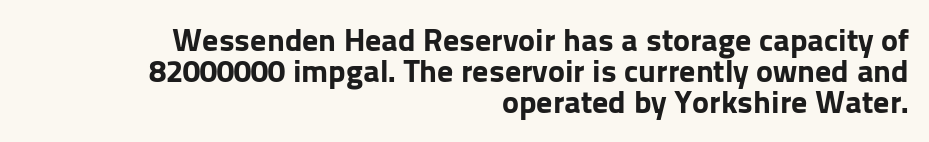
The image shows 32 px bold sans-serif type, upright; set right-aligned, tight line spacing (0.97x), normal letter spacing, not underlined; low stroke contrast and a medium x-height.
